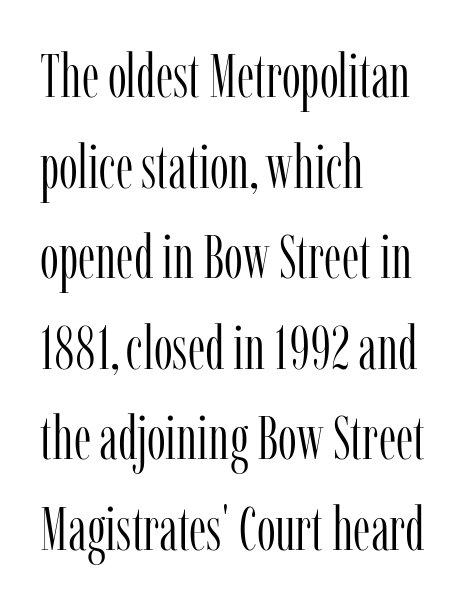
The image shows 60 px light, condensed serif type, upright; set left-aligned, normal line spacing (1.51x), normal letter spacing, not underlined; low stroke contrast and a medium x-height.
